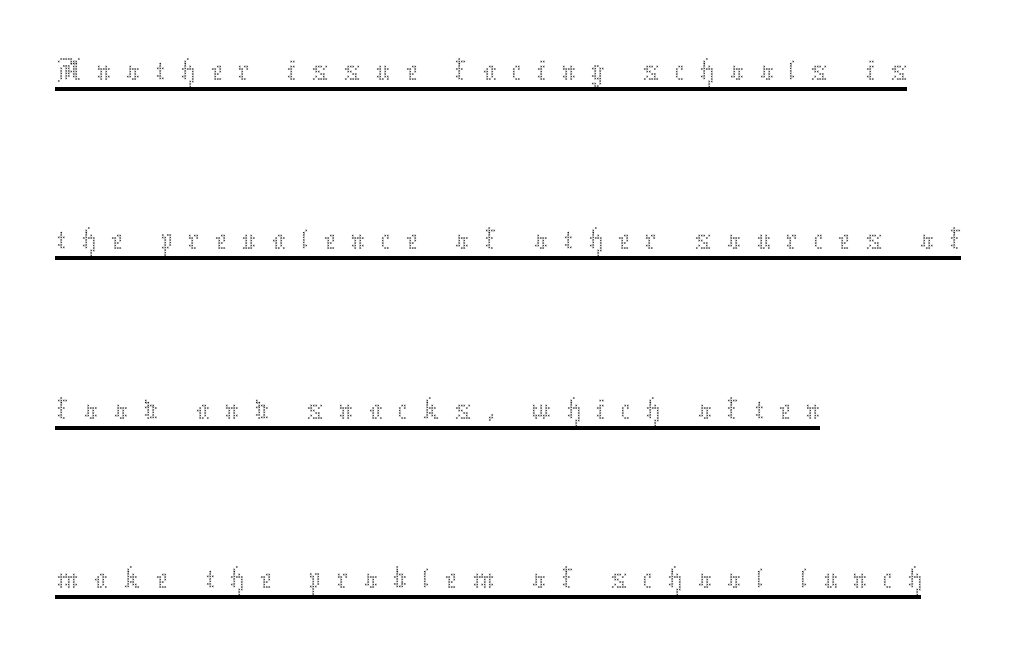
Here the designer chose a conventional face with non-uniform glyph widths. Nope, not italic — everything's standing straight. Each stroke keeps to a modest, everyday thickness or less. A classic flush-left, rag-right setting is used for this passage. Successive baselines arrive slowly, with a big drop between each.
